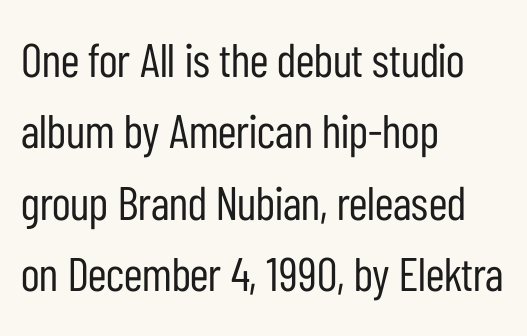
The image shows 47 px regular-weight, condensed sans-serif type, upright; set left-aligned, normal line spacing (1.52x), normal letter spacing, not underlined; low stroke contrast and a medium x-height.
